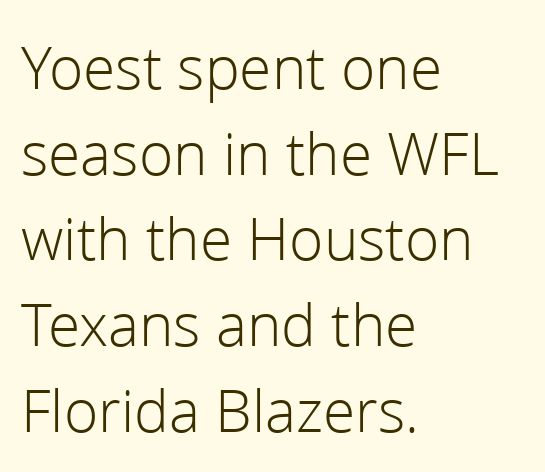
{"serif": "no", "italic": "no", "bold": "no", "weight": "light", "width": "normal", "stroke_contrast": "low", "x_height": "medium", "monospaced": "no", "underline": "no", "align": "left", "line_spacing": "normal", "line_spacing_ratio": 1.36, "letter_spacing": "normal", "letter_spacing_em": 0.0, "glyph_px": 63}
